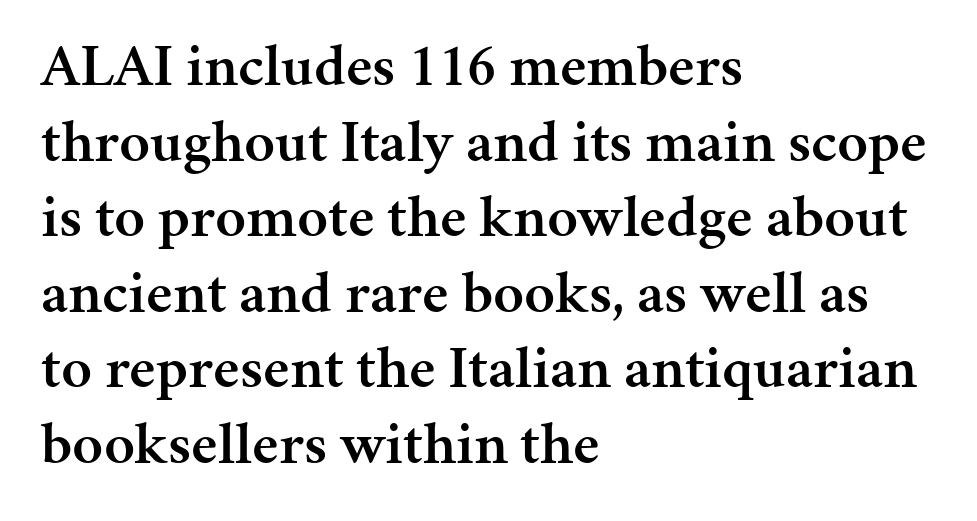
{"serif": "yes", "italic": "no", "bold": "semi", "weight": "semibold", "width": "normal", "stroke_contrast": "medium", "x_height": "medium", "monospaced": "no", "underline": "no", "align": "left", "line_spacing": "normal", "line_spacing_ratio": 1.26, "letter_spacing": "normal", "letter_spacing_em": 0.0, "glyph_px": 60}
